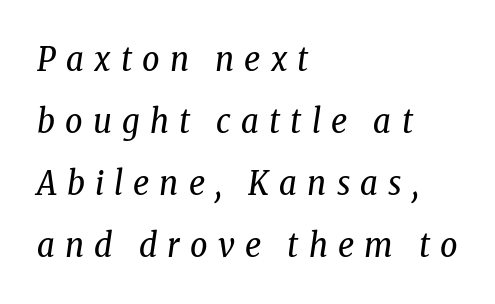
{"serif": "yes", "italic": "yes", "lean": "right", "slant_degrees": 8, "bold": "no", "weight": "regular", "width": "condensed", "stroke_contrast": "low", "x_height": "medium", "monospaced": "no", "underline": "no", "align": "left", "line_spacing_ratio": 1.82, "letter_spacing": "wide", "letter_spacing_em": 0.3, "glyph_px": 34}
